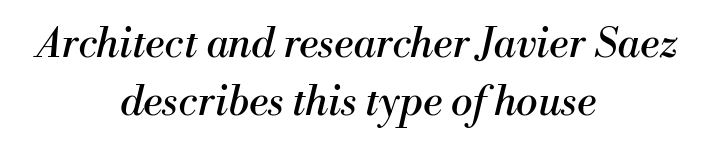
{"serif": "yes", "italic": "yes", "lean": "right", "slant_degrees": 13, "bold": "no", "weight": "regular", "width": "normal", "stroke_contrast": "medium", "x_height": "small", "monospaced": "no", "underline": "no", "align": "center", "line_spacing": "normal", "line_spacing_ratio": 1.41, "letter_spacing": "normal", "letter_spacing_em": 0.0, "glyph_px": 41}
